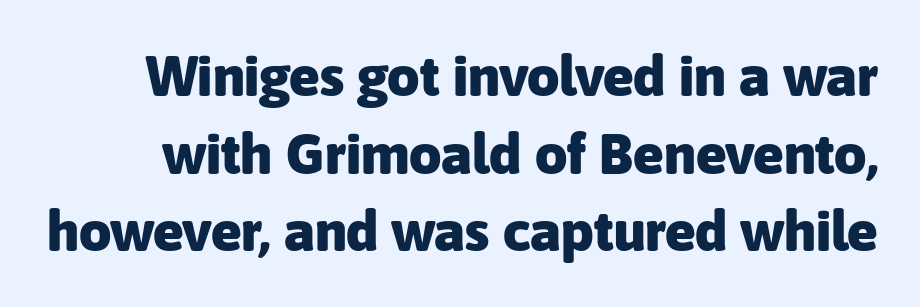
{"serif": "no", "italic": "no", "bold": "yes", "weight": "heavy", "width": "normal", "stroke_contrast": "low", "x_height": "medium", "monospaced": "no", "underline": "no", "line_spacing": "normal", "line_spacing_ratio": 1.36, "letter_spacing": "normal", "letter_spacing_em": 0.0, "glyph_px": 57}
